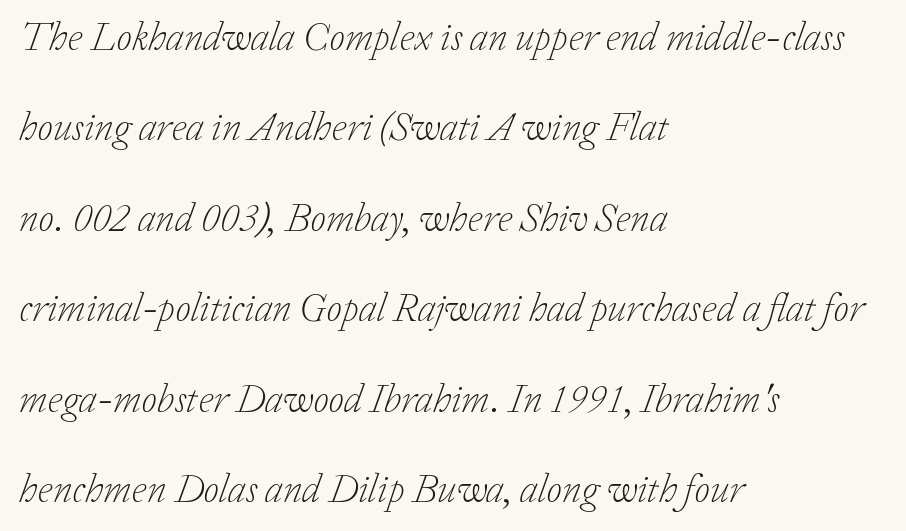
{"serif": "yes", "italic": "yes", "lean": "right", "slant_degrees": 20, "bold": "no", "weight": "light", "width": "normal", "stroke_contrast": "low", "x_height": "medium", "monospaced": "no", "underline": "no", "align": "left", "line_spacing": "loose", "line_spacing_ratio": 2.26, "letter_spacing": "normal", "letter_spacing_em": 0.0, "glyph_px": 40}
